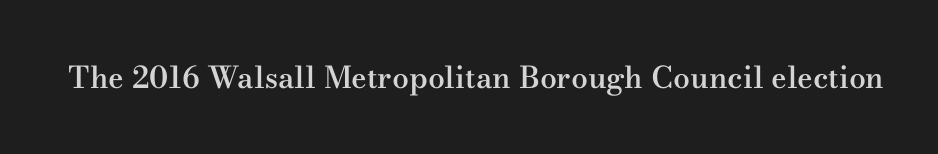
{"serif": "yes", "italic": "no", "bold": "semi", "weight": "semibold", "width": "wide", "stroke_contrast": "medium", "x_height": "small", "monospaced": "no", "underline": "no", "letter_spacing": "normal", "letter_spacing_em": 0.0, "glyph_px": 30}
